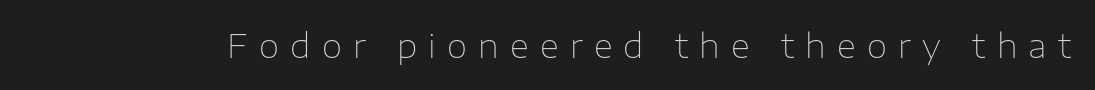
The image shows 33 px thin sans-serif type, upright; set unusually wide letter spacing (+0.34 em), not underlined; low stroke contrast and a medium x-height.
